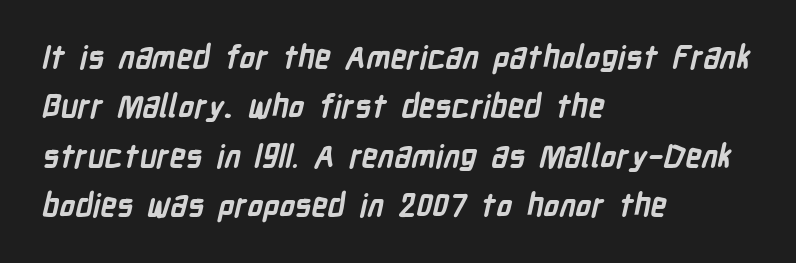
The image shows 32 px semibold, condensed sans-serif type; set left-aligned, normal line spacing (1.54x), normal letter spacing, not underlined; low stroke contrast and a medium x-height.
